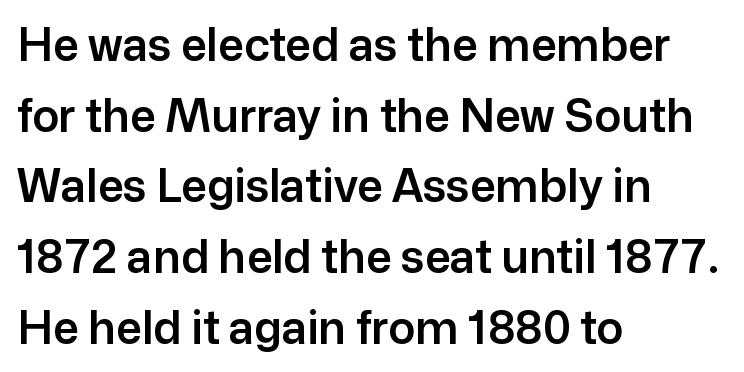
Q: Is the text italic (slanted)? A: No, it is upright.
Q: Is the typeface a serif or a sans-serif typeface? A: Sans-serif.
Q: Is the text underlined? A: No.
Q: How is the paragraph aligned? A: Left-aligned.
Q: Is the spacing between letters normal or unusually wide? A: Normal.
Q: Is the spacing between lines tight, normal or loose? A: Normal.
Q: Width (condensed, normal, or wide)? A: Normal.
Q: Stroke contrast? A: Low.
Q: x-height? A: Medium.
Q: Monospaced? A: No.
